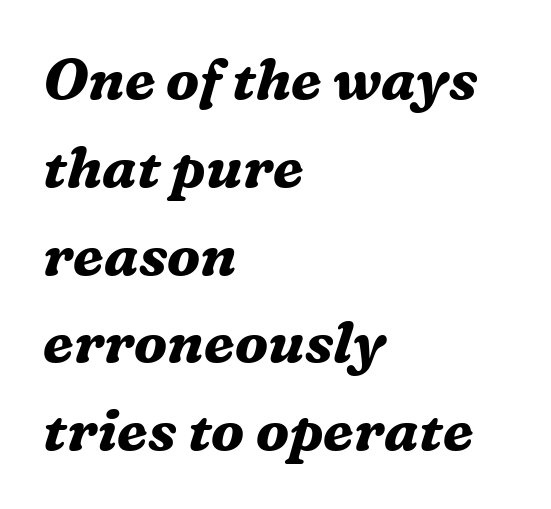
Q: Is the text bold? A: Yes.
Q: Is the text italic (slanted)? A: Yes, it leans right by about 16 degrees.
Q: Is the typeface a serif or a sans-serif typeface? A: Serif.
Q: Is the text underlined? A: No.
Q: How is the paragraph aligned? A: Left-aligned.
Q: Is the spacing between letters normal or unusually wide? A: Normal.
Q: Is the spacing between lines tight, normal or loose? A: Normal.
Q: Width (condensed, normal, or wide)? A: Normal.
Q: Stroke contrast? A: Medium.
Q: x-height? A: Medium.
Q: Monospaced? A: No.
